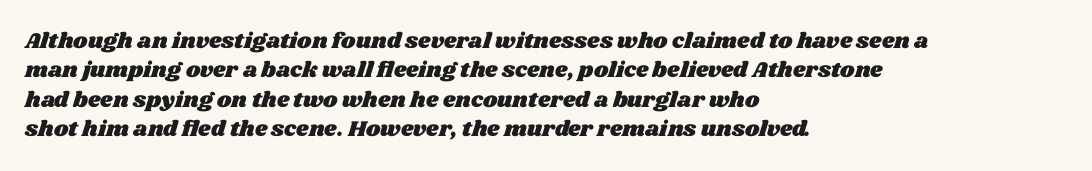
{"underline": "no", "align": "left", "line_spacing": "normal", "line_spacing_ratio": 1.33, "letter_spacing": "normal", "letter_spacing_em": 0.0, "glyph_px": 22}
